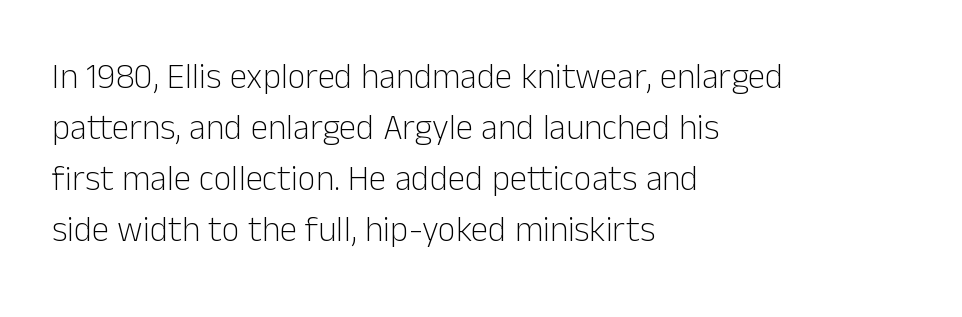
Q: Is the text bold? A: No.
Q: Is the text italic (slanted)? A: No, it is upright.
Q: Is the typeface a serif or a sans-serif typeface? A: Sans-serif.
Q: Is the text underlined? A: No.
Q: How is the paragraph aligned? A: Left-aligned.
Q: Is the spacing between letters normal or unusually wide? A: Normal.
Q: Is the spacing between lines tight, normal or loose? A: Normal.
Q: Width (condensed, normal, or wide)? A: Normal.
Q: Stroke contrast? A: Low.
Q: x-height? A: Medium.
Q: Monospaced? A: No.
